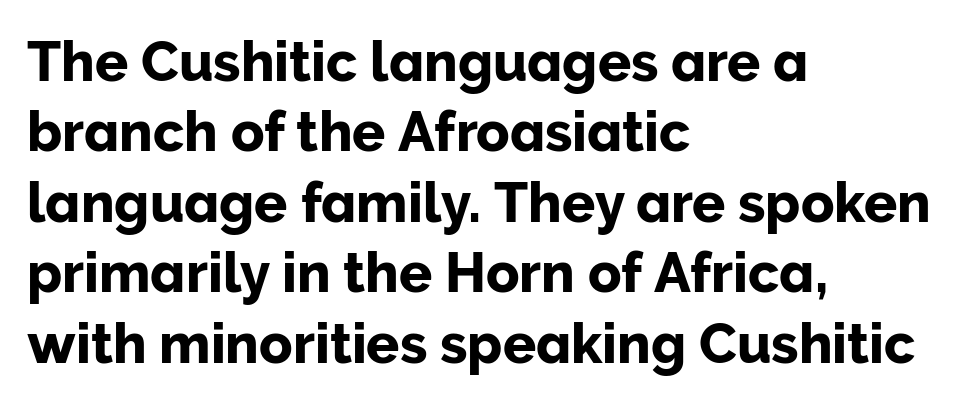
Q: Is the text italic (slanted)? A: No, it is upright.
Q: Is the typeface a serif or a sans-serif typeface? A: Sans-serif.
Q: Is the text underlined? A: No.
Q: How is the paragraph aligned? A: Left-aligned.
Q: Is the spacing between letters normal or unusually wide? A: Normal.
Q: Is the spacing between lines tight, normal or loose? A: Normal.
Q: Width (condensed, normal, or wide)? A: Normal.
Q: Stroke contrast? A: Low.
Q: x-height? A: Medium.
Q: Monospaced? A: No.
